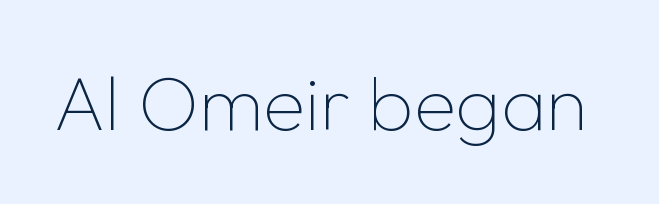
Check where the strokes stop: nothing finishes them off — pure sans. Spacing verdict: proportional, widths tailored to each character. Think standard paragraph weight, or any step lighter than that. Check the space under the baseline: it is left empty. Tracking value appears to be zero — textbook default spacing.
